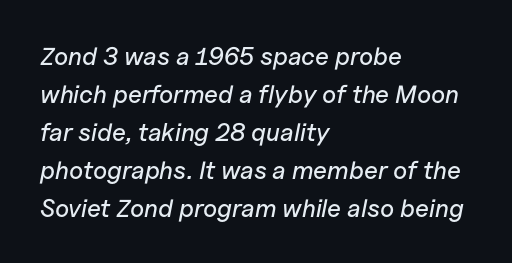
Q: Is the text italic (slanted)? A: Yes, it leans right by about 11 degrees.
Q: Is the text underlined? A: No.
Q: How is the paragraph aligned? A: Left-aligned.
Q: Is the spacing between letters normal or unusually wide? A: Normal.
Q: Is the spacing between lines tight, normal or loose? A: Normal.
